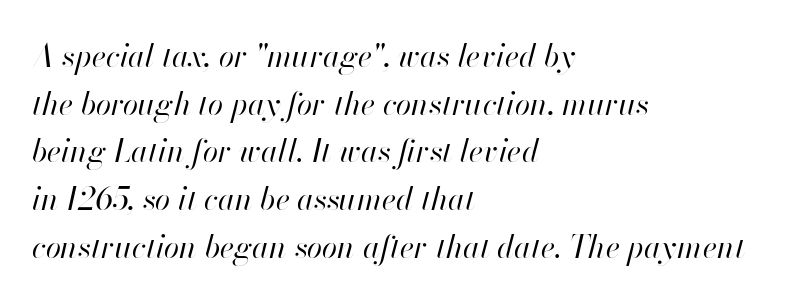
Q: Is the text bold? A: No.
Q: Is the text italic (slanted)? A: Yes, it leans right by about 13 degrees.
Q: Is the text underlined? A: No.
Q: How is the paragraph aligned? A: Left-aligned.
Q: Is the spacing between letters normal or unusually wide? A: Normal.
Q: Is the spacing between lines tight, normal or loose? A: Normal.
Q: Width (condensed, normal, or wide)? A: Normal.
Q: Stroke contrast? A: High.
Q: x-height? A: Small.
Q: Monospaced? A: No.
